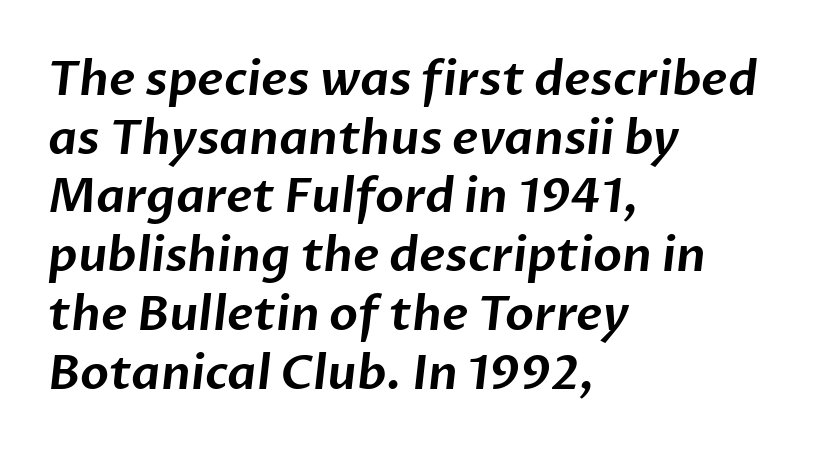
The image shows 47 px sans-serif type; set left-aligned, normal line spacing (1.25x), normal letter spacing, not underlined; low stroke contrast and a medium x-height.
